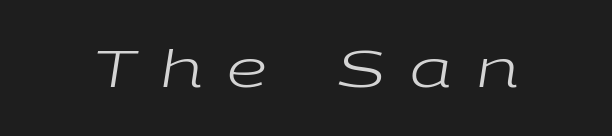
{"italic": "yes", "lean": "right", "slant_degrees": 9, "bold": "no", "weight": "regular", "width": "wide", "stroke_contrast": "low", "x_height": "medium", "monospaced": "no", "underline": "no", "letter_spacing": "wide", "letter_spacing_em": 0.48, "glyph_px": 51}
